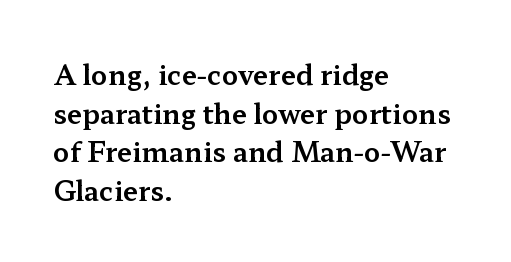
{"italic": "no", "underline": "no", "align": "left", "line_spacing": "normal", "line_spacing_ratio": 1.43, "letter_spacing": "normal", "letter_spacing_em": 0.0, "glyph_px": 27}
